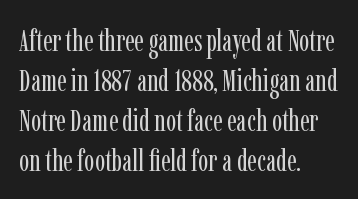
{"serif": "yes", "italic": "no", "bold": "no", "weight": "regular", "width": "condensed", "stroke_contrast": "low", "x_height": "medium", "monospaced": "no", "underline": "no", "align": "left", "line_spacing": "normal", "line_spacing_ratio": 1.33, "letter_spacing": "normal", "letter_spacing_em": 0.0, "glyph_px": 30}
